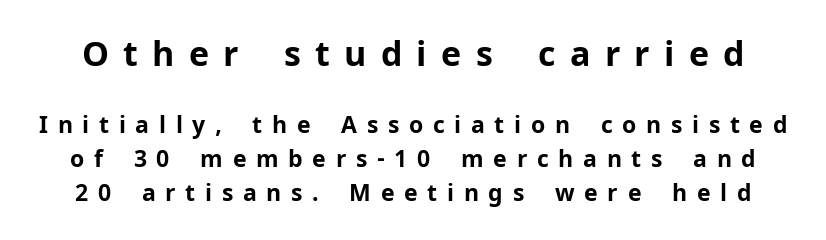
The specimen omits any rule beneath the text block's lines. The passage shown stacks its lines at a standard gap. Rendered with straight, roman letterforms. Its strokes are broad and dark, the hallmark of bold type. Letterform terminals end flat and unadorned throughout the passage. Varying glyph widths throughout — classic text-font behaviour.
